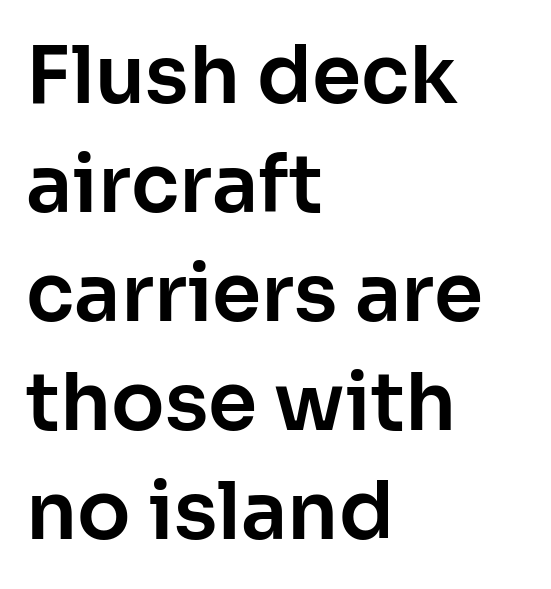
Q: Is the text italic (slanted)? A: No, it is upright.
Q: Is the typeface a serif or a sans-serif typeface? A: Sans-serif.
Q: Is the text underlined? A: No.
Q: How is the paragraph aligned? A: Left-aligned.
Q: Is the spacing between letters normal or unusually wide? A: Normal.
Q: Is the spacing between lines tight, normal or loose? A: Normal.
Q: Width (condensed, normal, or wide)? A: Normal.
Q: Stroke contrast? A: Low.
Q: x-height? A: Medium.
Q: Monospaced? A: No.
